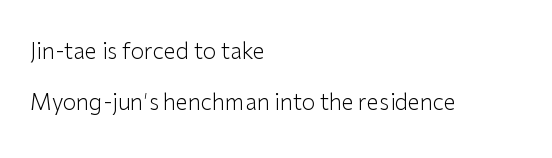
Q: Is the text bold? A: No.
Q: Is the text italic (slanted)? A: No, it is upright.
Q: Is the text underlined? A: No.
Q: How is the paragraph aligned? A: Left-aligned.
Q: Is the spacing between letters normal or unusually wide? A: Normal.
Q: Is the spacing between lines tight, normal or loose? A: Loose.
